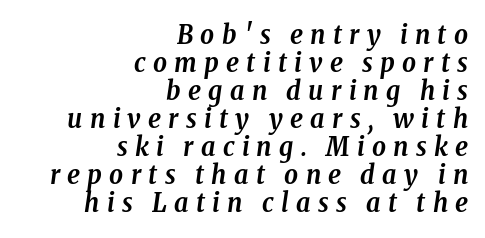
Q: Is the text bold? A: Yes.
Q: Is the text italic (slanted)? A: Yes, it leans right by about 8 degrees.
Q: Is the text underlined? A: No.
Q: How is the paragraph aligned? A: Right-aligned.
Q: Is the spacing between letters normal or unusually wide? A: Unusually wide.
Q: Is the spacing between lines tight, normal or loose? A: Tight.
